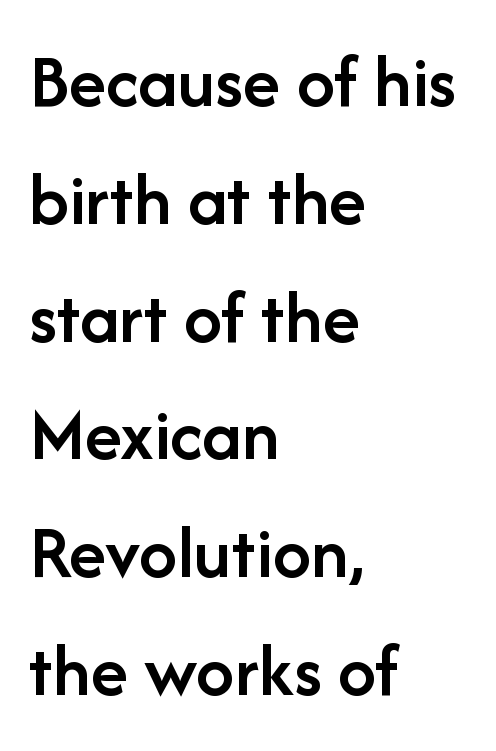
{"serif": "no", "italic": "no", "bold": "semi", "weight": "semibold", "width": "normal", "stroke_contrast": "low", "x_height": "medium", "monospaced": "no", "underline": "no", "align": "left", "line_spacing": "normal", "line_spacing_ratio": 1.53, "letter_spacing": "normal", "letter_spacing_em": 0.0, "glyph_px": 77}
